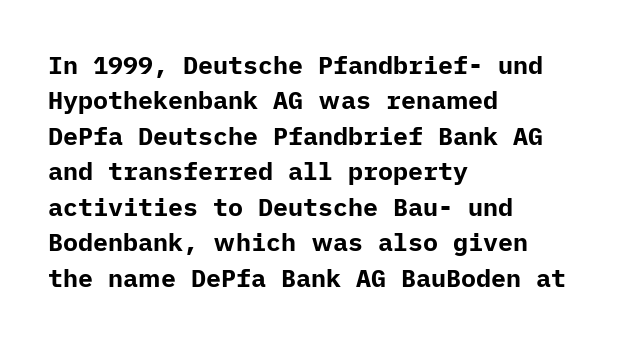
Q: Is the text bold? A: Yes.
Q: Is the text italic (slanted)? A: No, it is upright.
Q: Is the text underlined? A: No.
Q: How is the paragraph aligned? A: Left-aligned.
Q: Is the spacing between letters normal or unusually wide? A: Normal.
Q: Is the spacing between lines tight, normal or loose? A: Normal.
